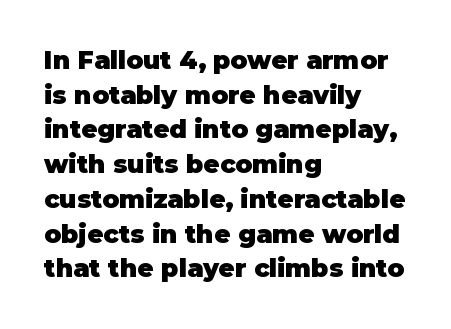
Q: Is the text bold? A: Yes.
Q: Is the text italic (slanted)? A: No, it is upright.
Q: Is the text underlined? A: No.
Q: How is the paragraph aligned? A: Left-aligned.
Q: Is the spacing between letters normal or unusually wide? A: Normal.
Q: Is the spacing between lines tight, normal or loose? A: Normal.
